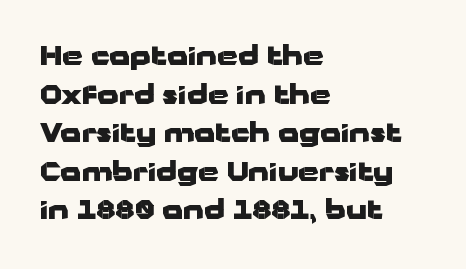
The glyphs are unaccompanied by any horizontal stroke below them. Alignment: flush left. Its strokes are broad and dark, the hallmark of bold type. Designer's note — italics off, roman on.
